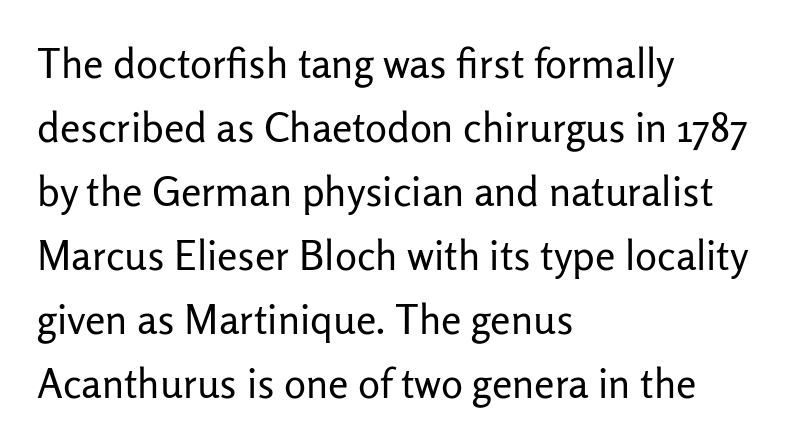
The image shows 41 px regular-weight sans-serif type, upright; set left-aligned, normal line spacing (1.56x), normal letter spacing, not underlined; low stroke contrast and a medium x-height.
